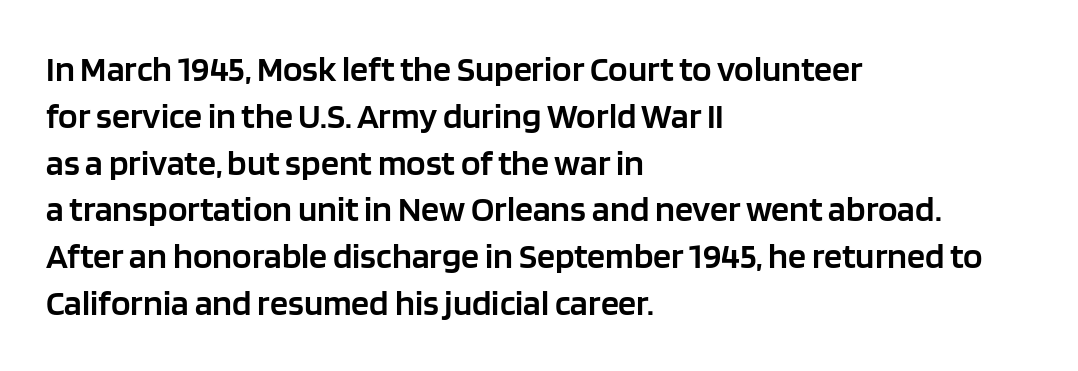
Q: Is the text bold? A: Semi-bold.
Q: Is the text italic (slanted)? A: No, it is upright.
Q: Is the typeface a serif or a sans-serif typeface? A: Sans-serif.
Q: Is the text underlined? A: No.
Q: How is the paragraph aligned? A: Left-aligned.
Q: Is the spacing between letters normal or unusually wide? A: Normal.
Q: Is the spacing between lines tight, normal or loose? A: Normal.
Q: Width (condensed, normal, or wide)? A: Normal.
Q: Stroke contrast? A: Low.
Q: x-height? A: Large.
Q: Monospaced? A: No.
